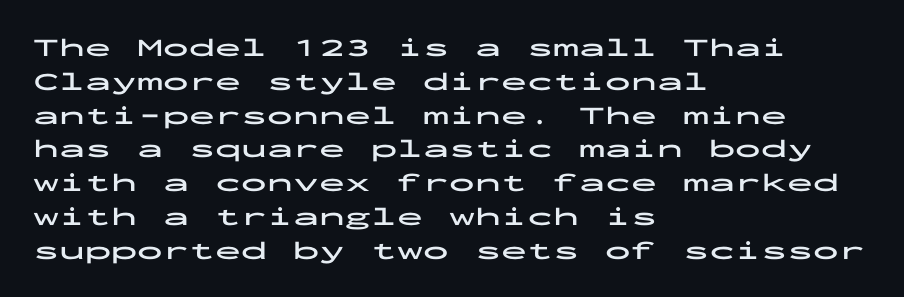
Q: Is the text bold? A: Yes.
Q: Is the text italic (slanted)? A: No, it is upright.
Q: Is the text underlined? A: No.
Q: How is the paragraph aligned? A: Left-aligned.
Q: Is the spacing between letters normal or unusually wide? A: Normal.
Q: Is the spacing between lines tight, normal or loose? A: Normal.
